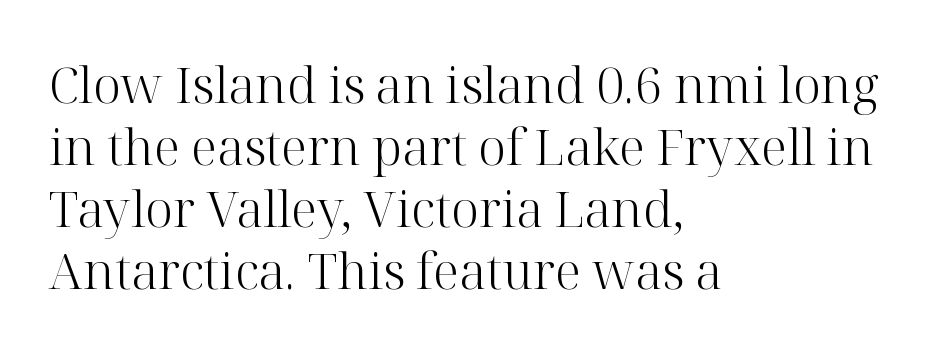
The image shows 50 px light serif type, upright; set left-aligned, line spacing 1.24x, normal letter spacing, not underlined; high stroke contrast and a medium x-height.
